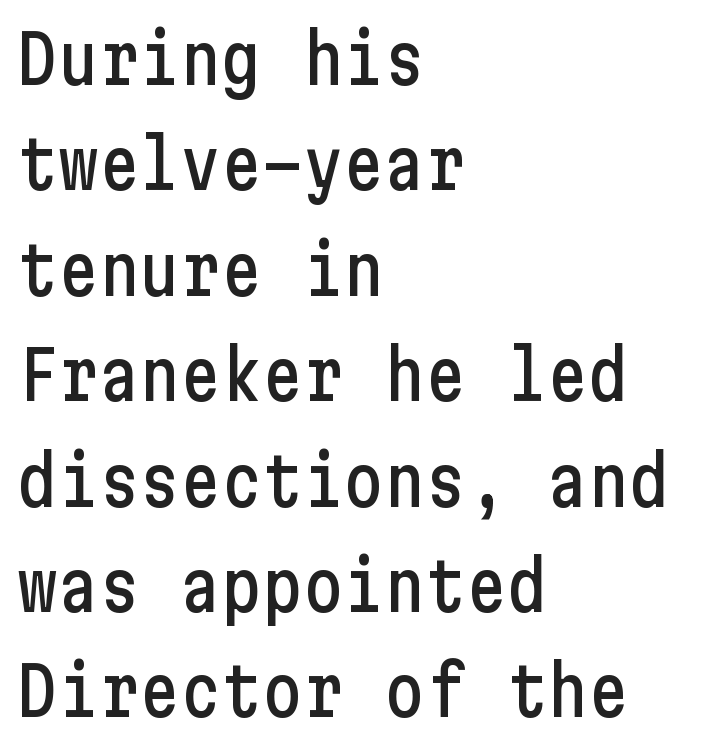
The rag falls on the right side of this text block. The rendering shows plain stroke endings on the letterforms — a sans-serif design. The rendering keeps characters at their native spacing. Unmarked baselines from the first word to the last.
